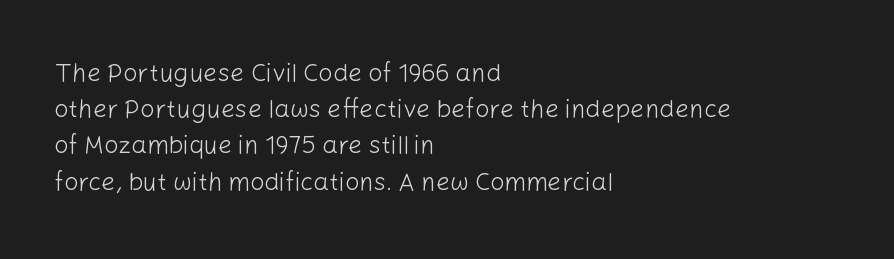
Q: Is the text bold? A: No.
Q: Is the text italic (slanted)? A: No, it is upright.
Q: Is the text underlined? A: No.
Q: How is the paragraph aligned? A: Left-aligned.
Q: Is the spacing between letters normal or unusually wide? A: Normal.
Q: Is the spacing between lines tight, normal or loose? A: Normal.
